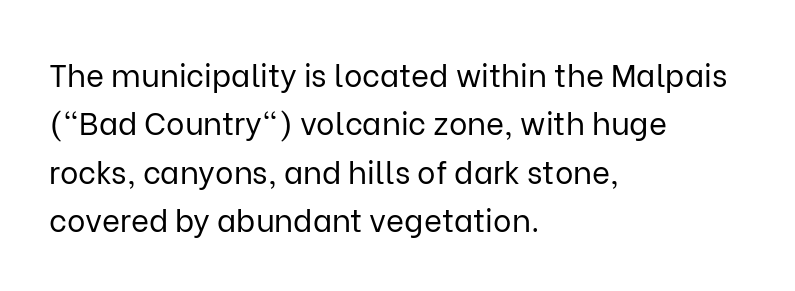
The letters advance in unequal steps, a hallmark of proportional type. Notice how the stems are strictly vertical — no italics here. Rule under the text: the space is simply empty. Quick note: interline space is typical. In CSS terms this would be text-align: left.
